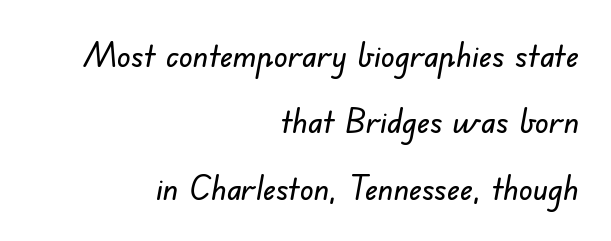
Q: Is the typeface a serif or a sans-serif typeface? A: Sans-serif.
Q: Is the text underlined? A: No.
Q: How is the paragraph aligned? A: Right-aligned.
Q: Is the spacing between letters normal or unusually wide? A: Normal.
Q: Is the spacing between lines tight, normal or loose? A: Loose.
Q: Width (condensed, normal, or wide)? A: Normal.
Q: Stroke contrast? A: Low.
Q: x-height? A: Small.
Q: Monospaced? A: No.
